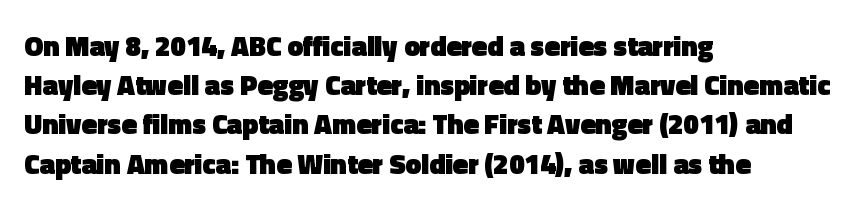
{"serif": "no", "italic": "no", "bold": "yes", "weight": "heavy", "width": "normal", "x_height": "medium", "monospaced": "no", "underline": "no", "align": "left", "line_spacing": "normal", "line_spacing_ratio": 1.4, "letter_spacing": "normal", "letter_spacing_em": 0.0, "glyph_px": 28}
